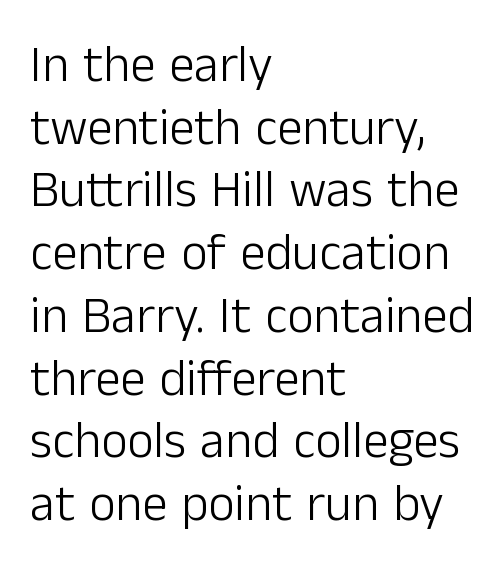
Q: Is the text bold? A: No.
Q: Is the text italic (slanted)? A: No, it is upright.
Q: Is the typeface a serif or a sans-serif typeface? A: Sans-serif.
Q: Is the text underlined? A: No.
Q: How is the paragraph aligned? A: Left-aligned.
Q: Is the spacing between letters normal or unusually wide? A: Normal.
Q: Width (condensed, normal, or wide)? A: Normal.
Q: Stroke contrast? A: Low.
Q: x-height? A: Medium.
Q: Monospaced? A: No.
